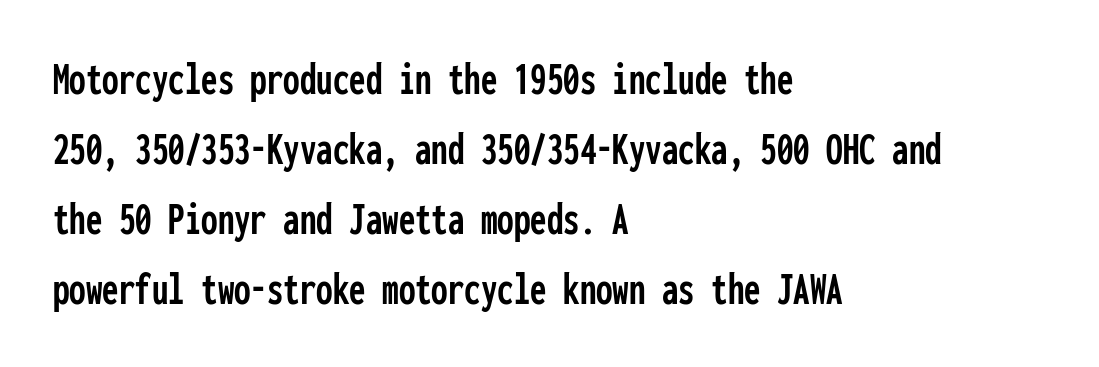
Q: Is the text italic (slanted)? A: No, it is upright.
Q: Is the typeface a serif or a sans-serif typeface? A: Sans-serif.
Q: Is the text underlined? A: No.
Q: How is the paragraph aligned? A: Left-aligned.
Q: Is the spacing between letters normal or unusually wide? A: Normal.
Q: Is the spacing between lines tight, normal or loose? A: Normal.
Q: Width (condensed, normal, or wide)? A: Condensed.
Q: Stroke contrast? A: Low.
Q: x-height? A: Medium.
Q: Monospaced? A: Yes.
